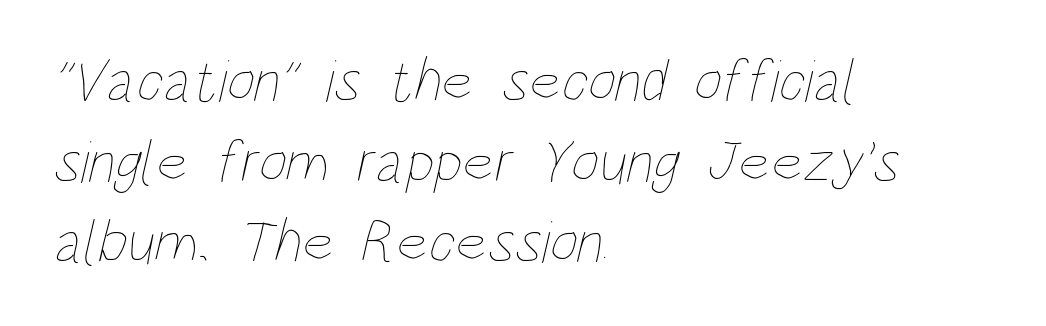
The compositor pushed each line to the left boundary. What stands out about the letter spacing? Nothing — it is the standard amount. Whoever set this chose a conventional vertical rhythm. Heft: none added — not bold. The rendering uses natural spacing where letterforms have individual widths.
